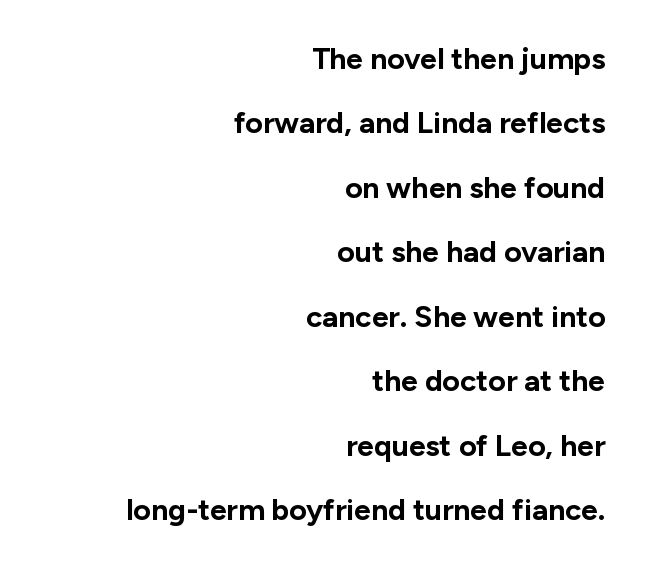
The image shows 30 px bold sans-serif type, upright; set right-aligned, loose line spacing (2.15x), normal letter spacing, not underlined; low stroke contrast and a medium x-height.
